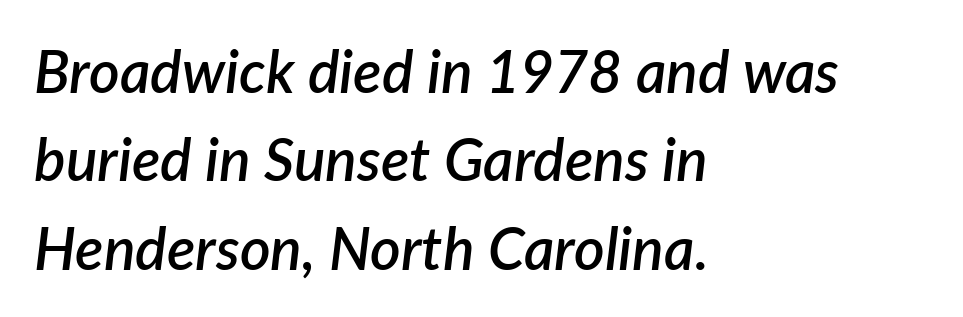
The image shows 59 px semibold type, italic (leaning right); set left-aligned, normal line spacing (1.5x), normal letter spacing, not underlined; low stroke contrast and a medium x-height.
